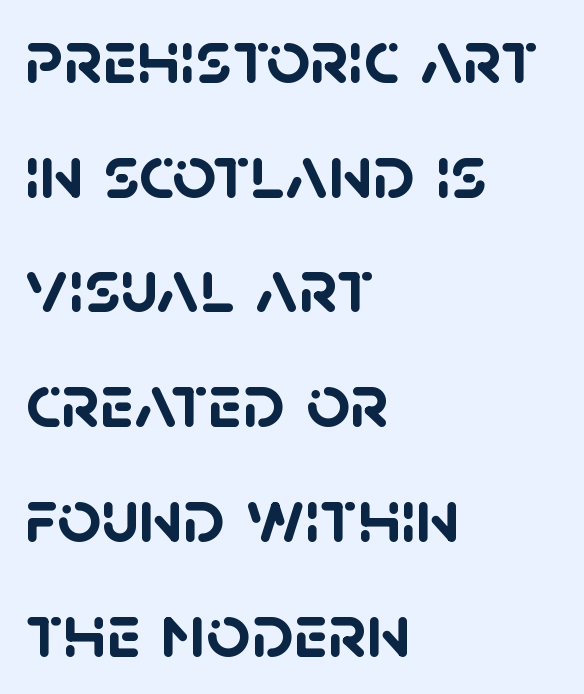
The image shows 77 px semibold sans-serif type; set left-aligned, normal line spacing (1.49x), normal letter spacing, not underlined; low stroke contrast and a large x-height.
